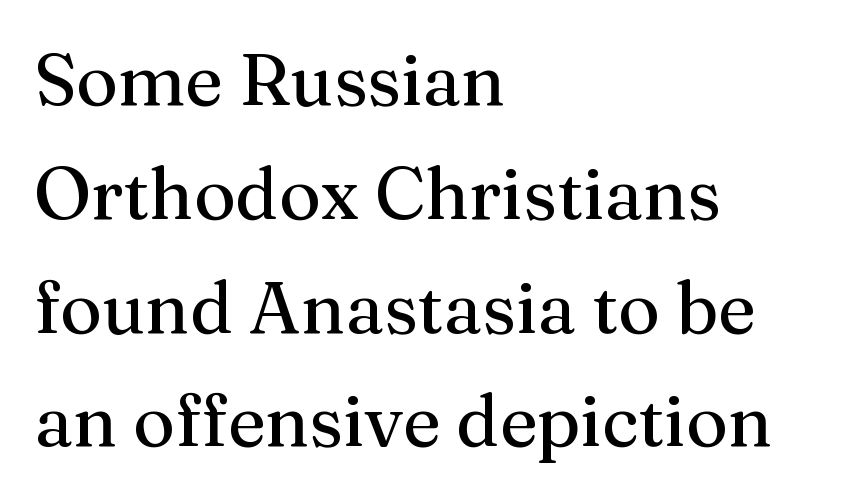
{"serif": "yes", "italic": "no", "width": "normal", "stroke_contrast": "medium", "x_height": "medium", "monospaced": "no", "underline": "no", "align": "left", "line_spacing": "normal", "line_spacing_ratio": 1.58, "letter_spacing": "normal", "letter_spacing_em": 0.0, "glyph_px": 72}
